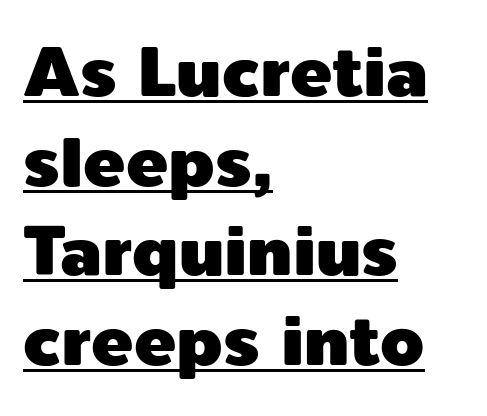
The image shows 70 px sans-serif type, upright; set left-aligned, normal line spacing (1.28x), normal letter spacing, underlined; a medium x-height.
